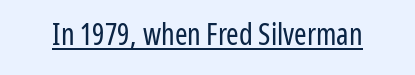
The image shows 30 px regular-weight, condensed sans-serif type, upright; set normal letter spacing, underlined; low stroke contrast and a medium x-height.
